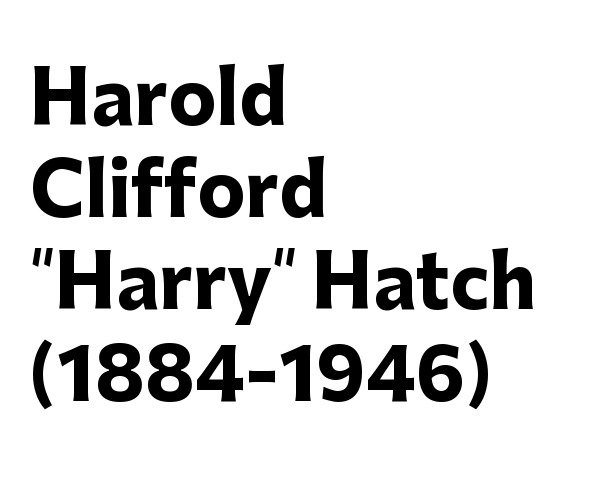
{"serif": "no", "italic": "no", "bold": "yes", "weight": "heavy", "width": "normal", "stroke_contrast": "low", "x_height": "medium", "monospaced": "no", "underline": "no", "align": "left", "line_spacing": "normal", "line_spacing_ratio": 1.28, "letter_spacing": "normal", "letter_spacing_em": 0.0, "glyph_px": 72}
